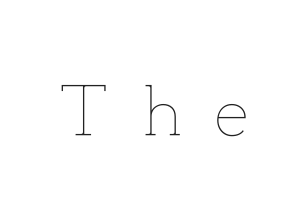
{"italic": "no", "bold": "no", "weight": "thin", "width": "normal", "stroke_contrast": "low", "x_height": "small", "monospaced": "no", "underline": "no", "letter_spacing": "wide", "letter_spacing_em": 0.46, "glyph_px": 73}
